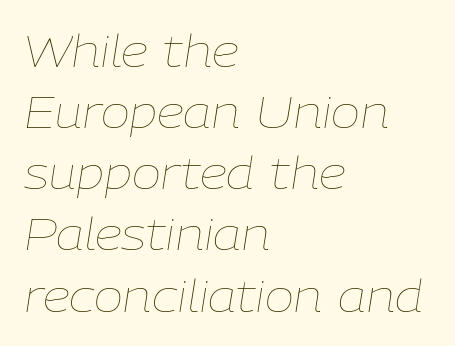
The image shows 44 px thin type, italic (leaning right); set left-aligned, normal line spacing (1.39x), normal letter spacing, not underlined; low stroke contrast and a medium x-height.
